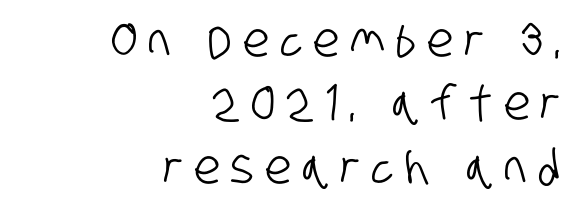
{"serif": "no", "width": "condensed", "stroke_contrast": "low", "x_height": "large", "monospaced": "no", "underline": "no", "align": "right", "line_spacing": "normal", "line_spacing_ratio": 1.35, "letter_spacing": "wide", "letter_spacing_em": 0.24, "glyph_px": 47}
